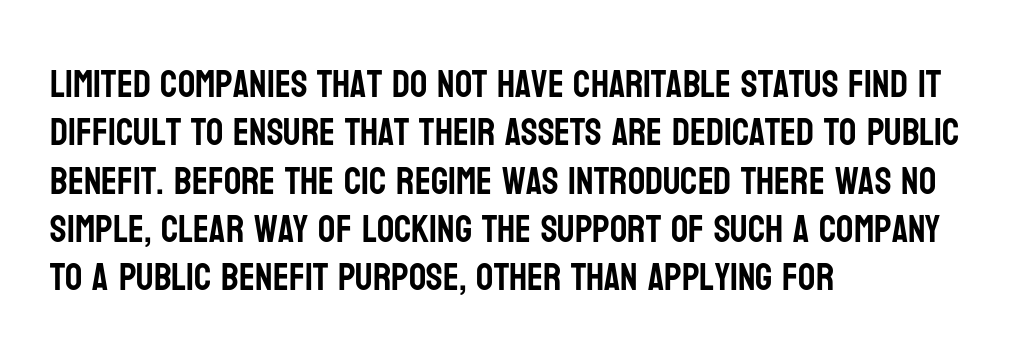
{"serif": "no", "italic": "no", "width": "condensed", "stroke_contrast": "low", "x_height": "large", "monospaced": "no", "underline": "no", "align": "left", "line_spacing": "normal", "line_spacing_ratio": 1.27, "letter_spacing": "normal", "letter_spacing_em": 0.0, "glyph_px": 38}
